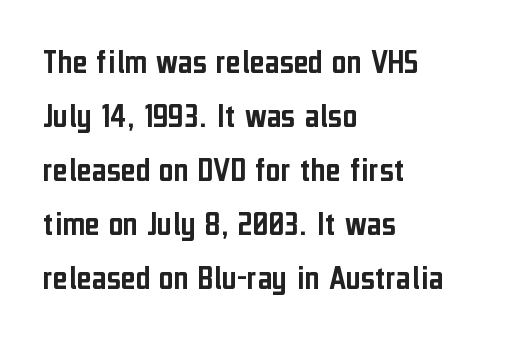
The image shows 36 px condensed sans-serif type, upright; set left-aligned, normal line spacing (1.5x), normal letter spacing, not underlined; low stroke contrast and a medium x-height.
